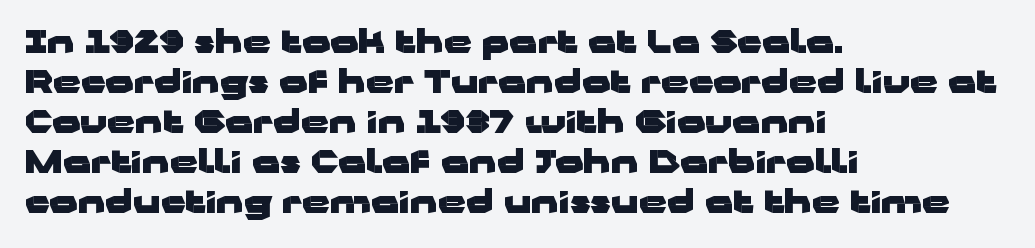
{"serif": "no", "italic": "no", "bold": "yes", "weight": "heavy", "width": "wide", "stroke_contrast": "low", "x_height": "medium", "monospaced": "no", "underline": "no", "align": "left", "line_spacing": "normal", "line_spacing_ratio": 1.29, "letter_spacing": "normal", "letter_spacing_em": 0.0, "glyph_px": 31}
